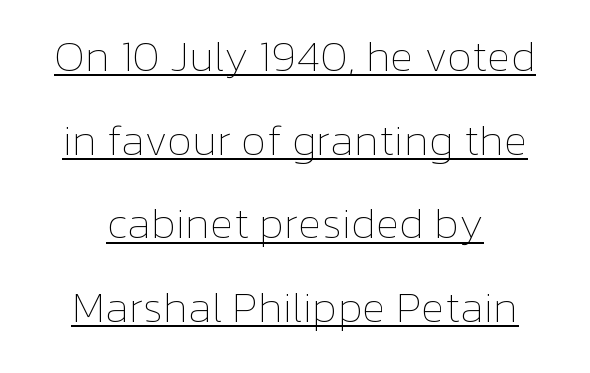
The image shows 44 px thin type, upright; set centered, loose line spacing (1.9x), normal letter spacing, underlined; low stroke contrast and a medium x-height.
